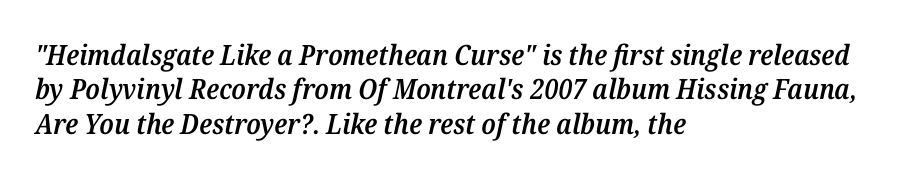
Caption: multi-line text, flush left, ragged right. Old-style or modern, the face here clearly has serifs. Slanted lettering throughout. Character widths vary here, with narrow letters taking less room than wide ones. A fair bit of extra ink — the face is semibold, not bold.
